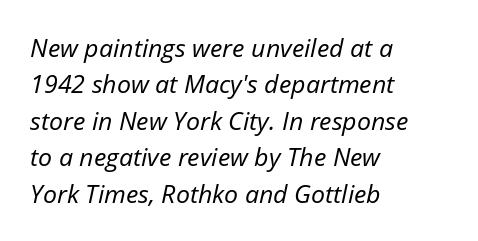
Q: Is the text bold? A: No.
Q: Is the text italic (slanted)? A: Yes, it leans right by about 12 degrees.
Q: Is the text underlined? A: No.
Q: How is the paragraph aligned? A: Left-aligned.
Q: Is the spacing between letters normal or unusually wide? A: Normal.
Q: Is the spacing between lines tight, normal or loose? A: Normal.
